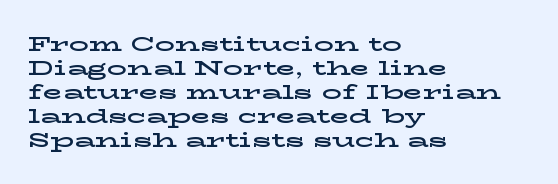
Q: Is the text italic (slanted)? A: No, it is upright.
Q: Is the text underlined? A: No.
Q: How is the paragraph aligned? A: Left-aligned.
Q: Is the spacing between letters normal or unusually wide? A: Normal.
